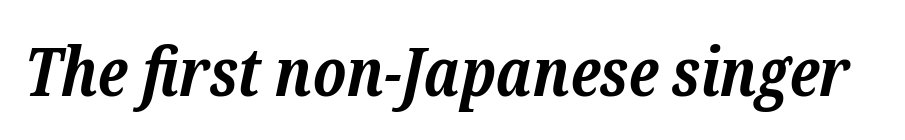
The image shows 67 px bold serif type, italic (leaning right); set normal letter spacing, not underlined; low stroke contrast and a medium x-height.
